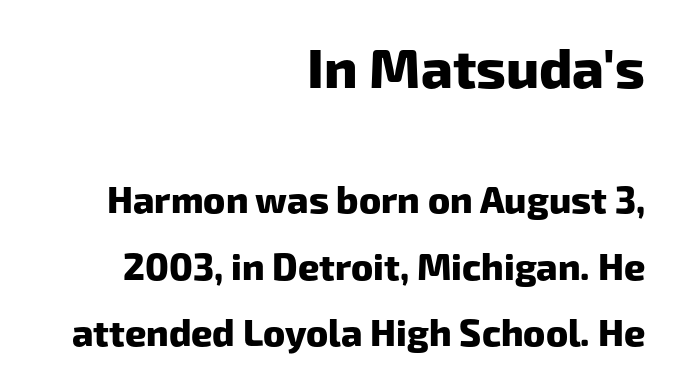
What kind of face is this? One without serifs — a sans. The typesetter chose a ragged-left arrangement here. Large over small — that's the arrangement of the two blocks here. Default kerning and tracking; the words read as compact shapes.
